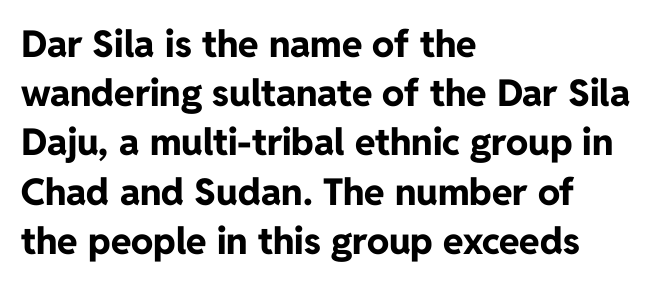
The image shows 37 px bold sans-serif type, upright; set left-aligned, normal line spacing (1.33x), normal letter spacing, not underlined; low stroke contrast and a medium x-height.
